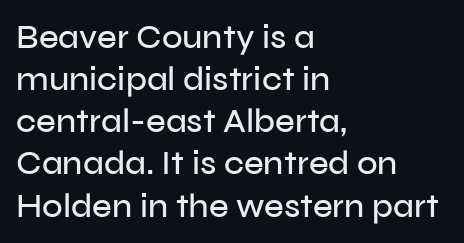
The image shows 34 px sans-serif type, upright; set left-aligned, line spacing 1.24x, normal letter spacing, not underlined; low stroke contrast and a medium x-height.
